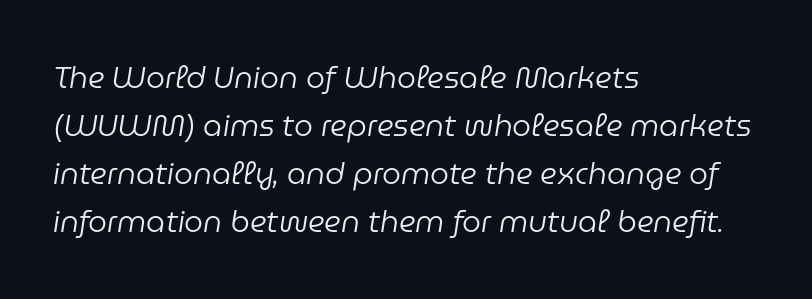
{"italic": "yes", "lean": "right", "slant_degrees": 9, "bold": "no", "weight": "regular", "width": "normal", "stroke_contrast": "low", "x_height": "medium", "monospaced": "no", "underline": "no", "align": "left", "line_spacing": "normal", "line_spacing_ratio": 1.6, "letter_spacing": "normal", "letter_spacing_em": 0.0, "glyph_px": 30}
